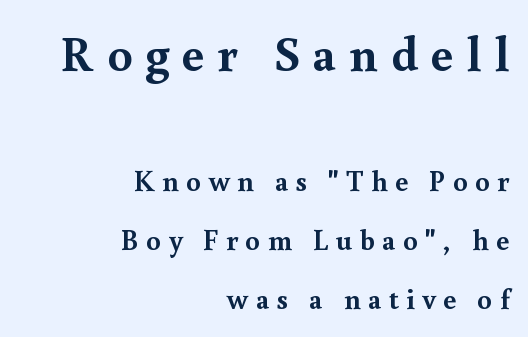
The tracking reads as deliberately expanded to a designer's eye. Unmarked baselines from the first word to the last. These two chunks differ in scale, with the top chunk taking the larger measure. This rendering uses right alignment, leaving the left contour irregular. The space between consecutive lines is lavish. This rendering employs a face with finishing strokes, i.e., a serif.
